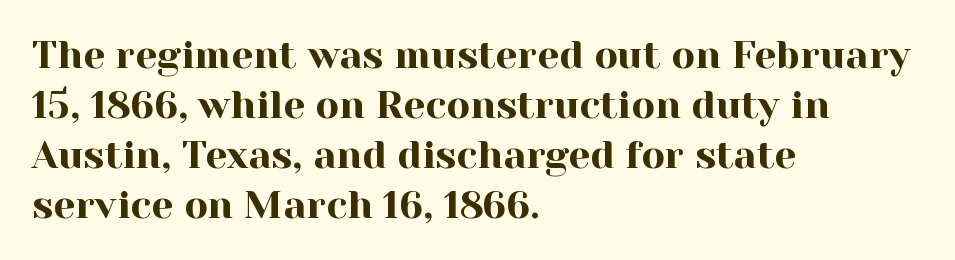
Characters follow at the spacing the type designer built in. Character widths vary here, with narrow letters taking less room than wide ones. The specimen omits any rule beneath the text block's lines. You can tell it's not italic because the verticals are truly vertical.
